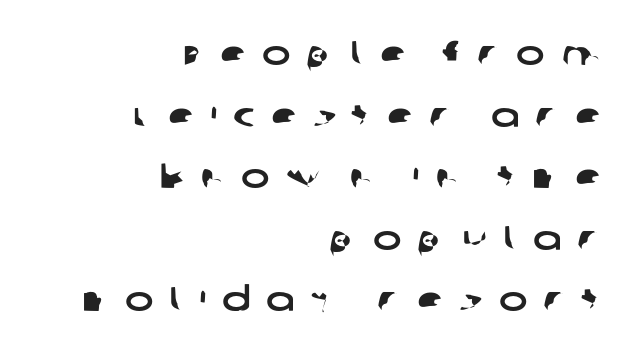
{"serif": "no", "width": "wide", "stroke_contrast": "low", "x_height": "large", "monospaced": "no", "underline": "no", "align": "right", "line_spacing_ratio": 1.81, "letter_spacing": "wide", "letter_spacing_em": 0.47, "glyph_px": 34}
